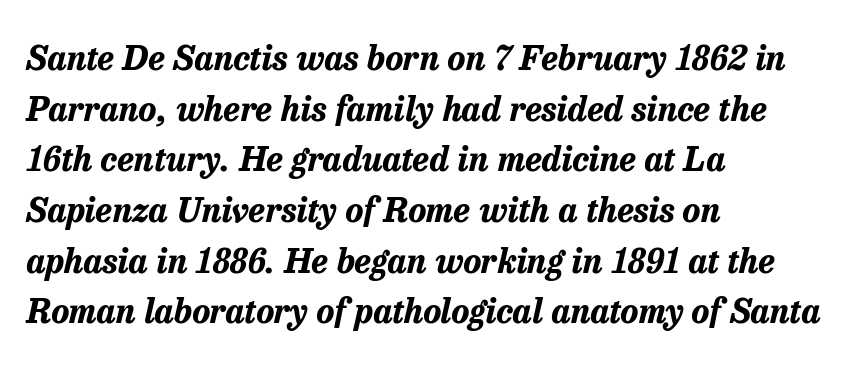
Q: Is the text bold? A: Yes.
Q: Is the text italic (slanted)? A: Yes, it leans right by about 13 degrees.
Q: Is the text underlined? A: No.
Q: How is the paragraph aligned? A: Left-aligned.
Q: Is the spacing between letters normal or unusually wide? A: Normal.
Q: Is the spacing between lines tight, normal or loose? A: Normal.
Q: Width (condensed, normal, or wide)? A: Normal.
Q: Stroke contrast? A: Low.
Q: x-height? A: Medium.
Q: Monospaced? A: No.
